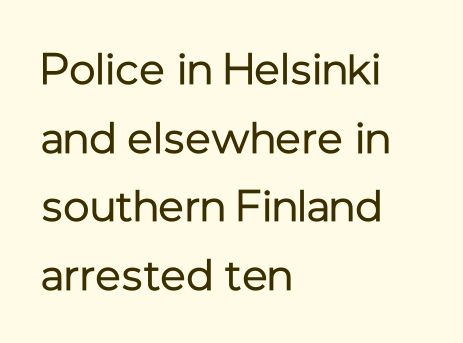
Q: Is the text bold? A: No.
Q: Is the text italic (slanted)? A: No, it is upright.
Q: Is the typeface a serif or a sans-serif typeface? A: Sans-serif.
Q: Is the text underlined? A: No.
Q: How is the paragraph aligned? A: Left-aligned.
Q: Is the spacing between letters normal or unusually wide? A: Normal.
Q: Is the spacing between lines tight, normal or loose? A: Normal.
Q: Width (condensed, normal, or wide)? A: Normal.
Q: Stroke contrast? A: Low.
Q: x-height? A: Medium.
Q: Monospaced? A: No.
